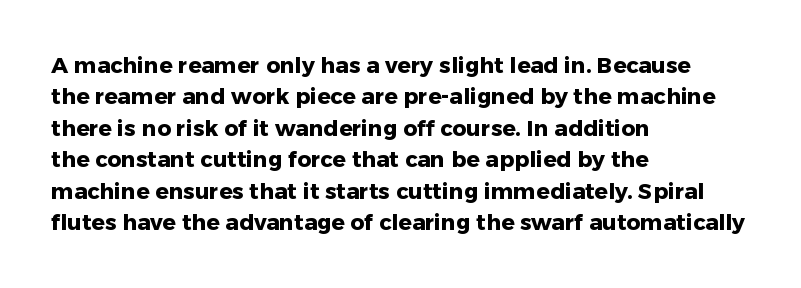
{"italic": "no", "bold": "yes", "underline": "no", "align": "left", "line_spacing": "normal", "line_spacing_ratio": 1.43, "letter_spacing": "normal", "letter_spacing_em": 0.0, "glyph_px": 22}
